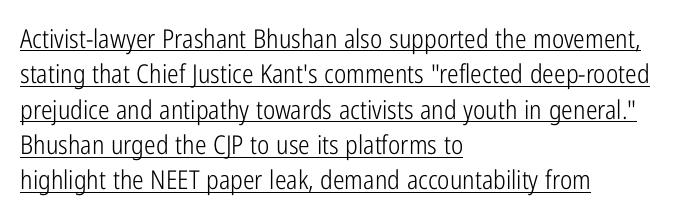
Q: Is the text bold? A: No.
Q: Is the text italic (slanted)? A: No, it is upright.
Q: Is the text underlined? A: Yes.
Q: How is the paragraph aligned? A: Left-aligned.
Q: Is the spacing between letters normal or unusually wide? A: Normal.
Q: Is the spacing between lines tight, normal or loose? A: Normal.
